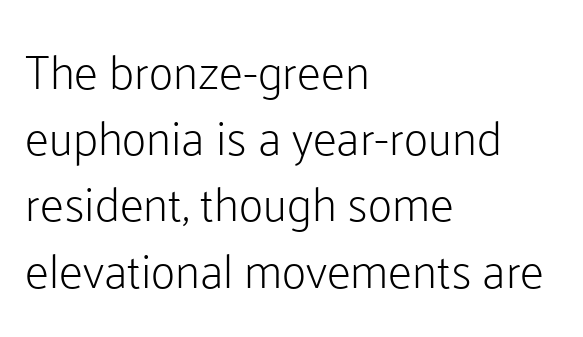
The strokes are not fattened; the text isn't bold. Unlike italic type, these characters show no tilt at all. These lines stack with their left ends in a neat column. Letterform terminals end flat and unadorned throughout the passage. Spacing verdict: proportional, widths tailored to each character.
